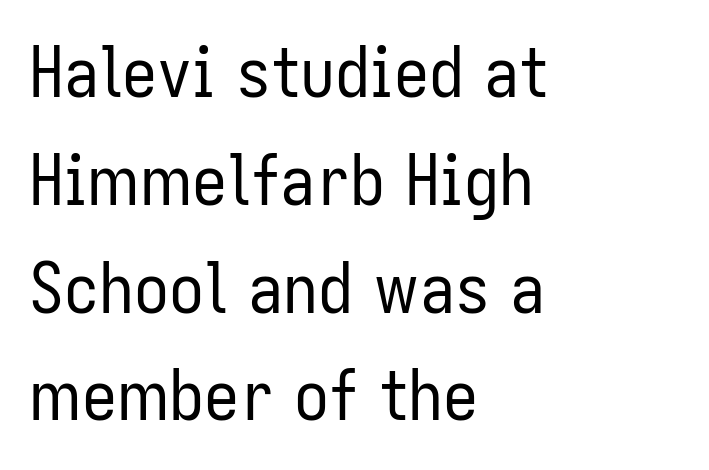
Q: Is the text bold? A: No.
Q: Is the text italic (slanted)? A: No, it is upright.
Q: Is the typeface a serif or a sans-serif typeface? A: Sans-serif.
Q: Is the text underlined? A: No.
Q: How is the paragraph aligned? A: Left-aligned.
Q: Is the spacing between letters normal or unusually wide? A: Normal.
Q: Is the spacing between lines tight, normal or loose? A: Normal.
Q: Width (condensed, normal, or wide)? A: Condensed.
Q: Stroke contrast? A: Low.
Q: x-height? A: Medium.
Q: Monospaced? A: No.
